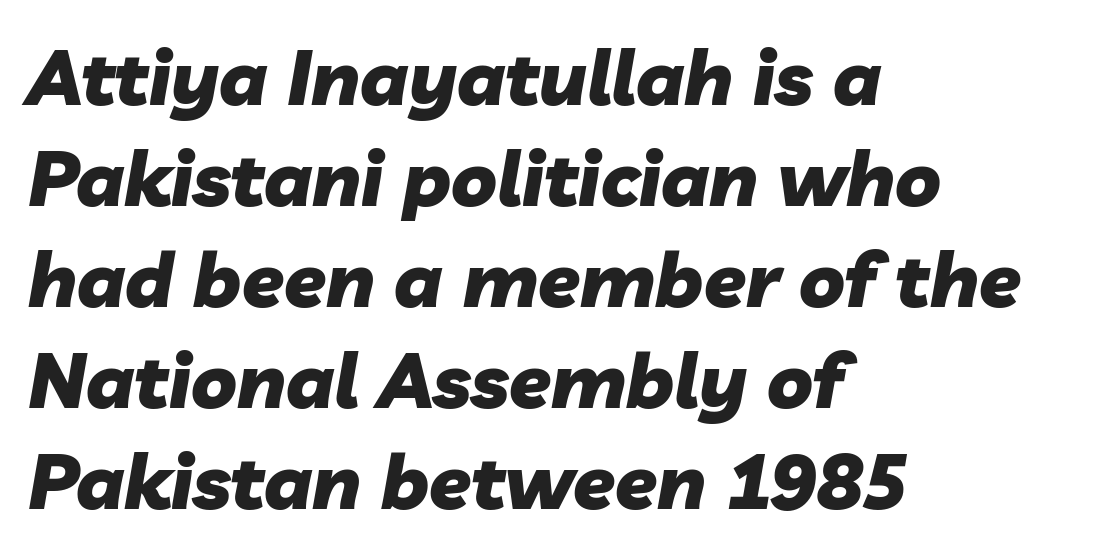
The image shows 76 px heavy type, italic (leaning right); set left-aligned, normal line spacing (1.33x), normal letter spacing, not underlined; low stroke contrast and a medium x-height.
